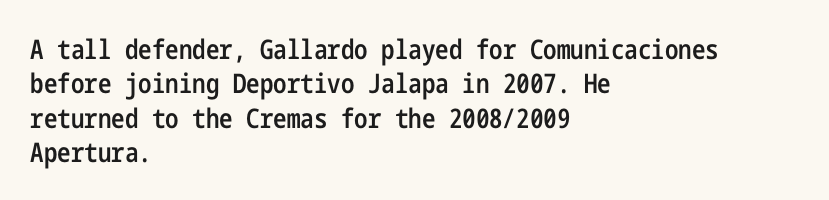
The image shows 27 px text type, upright; set left-aligned, normal line spacing (1.27x), normal letter spacing, not underlined.
